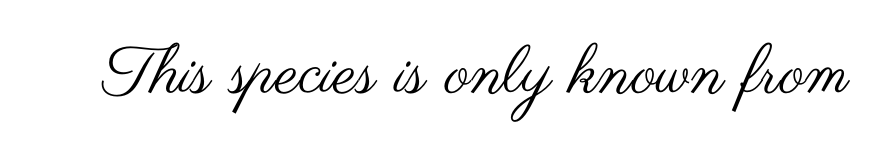
The image shows 67 px regular-weight, wide sans-serif type; set normal letter spacing, not underlined; medium stroke contrast and a small x-height.
